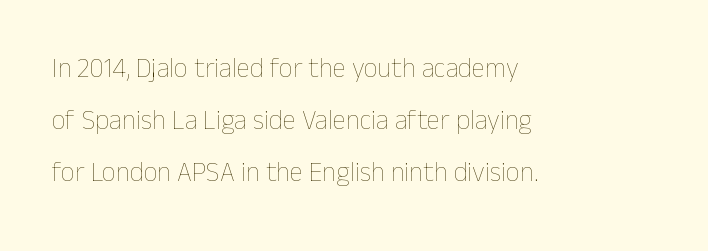
Q: Is the text bold? A: No.
Q: Is the text italic (slanted)? A: No, it is upright.
Q: Is the text underlined? A: No.
Q: How is the paragraph aligned? A: Left-aligned.
Q: Is the spacing between letters normal or unusually wide? A: Normal.
Q: Is the spacing between lines tight, normal or loose? A: Loose.
